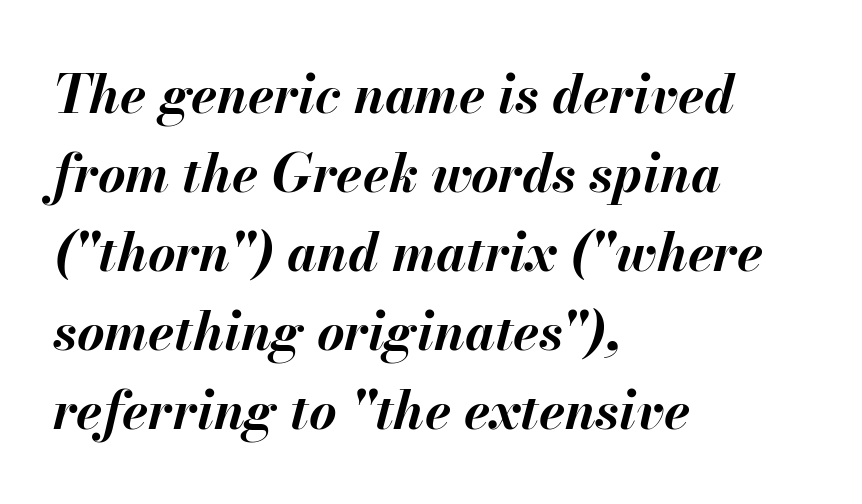
Q: Is the text bold? A: Yes.
Q: Is the text italic (slanted)? A: Yes, it leans right by about 13 degrees.
Q: Is the text underlined? A: No.
Q: How is the paragraph aligned? A: Left-aligned.
Q: Is the spacing between letters normal or unusually wide? A: Normal.
Q: Is the spacing between lines tight, normal or loose? A: Normal.
Q: Width (condensed, normal, or wide)? A: Normal.
Q: Stroke contrast? A: Medium.
Q: x-height? A: Small.
Q: Monospaced? A: No.
